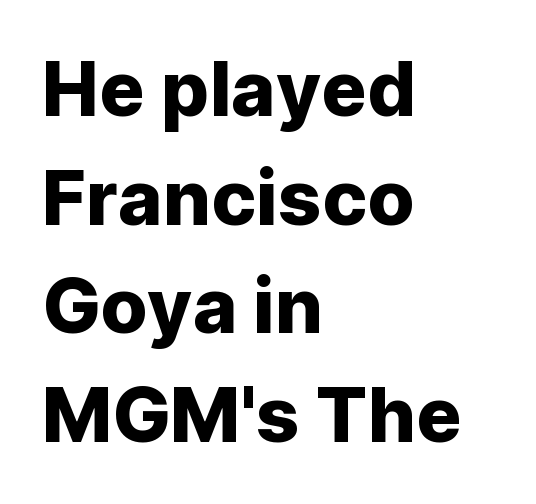
Type style note: lacks serifs. Do the characters align in a grid? No, the font is proportional. Where is the straight margin? On the left. No word sits above an underline. Compared with typical paragraphs, the rows here are spaced about the same.
